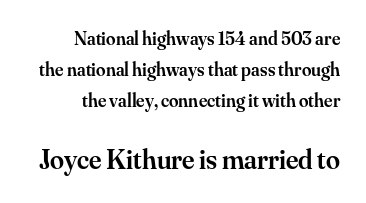
The leading is moderate, giving the passage an even texture. Unmarked baselines from the first word to the last. Type size steps up from the first block to the second. This sample uses plain, unmodified letter spacing.
